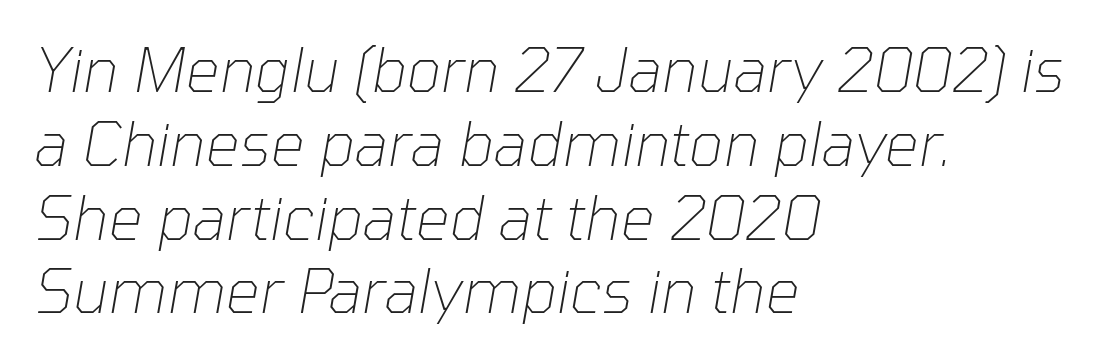
The area under the type is left untouched. Compared with a typical body face, this is equally light or lighter still. Looks like regular typesetting: each glyph gets only the width it needs. The letterforms sit shoulder to shoulder at normal distance. Slanted lettering throughout. Compared with a centered layout, this one pins lines to the left instead.
